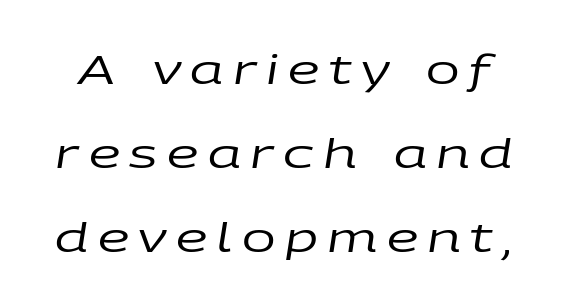
The image shows 40 px regular-weight, wide type, italic (leaning right); set loose line spacing (2.1x), unusually wide letter spacing (+0.24 em), not underlined; low stroke contrast and a large x-height.
